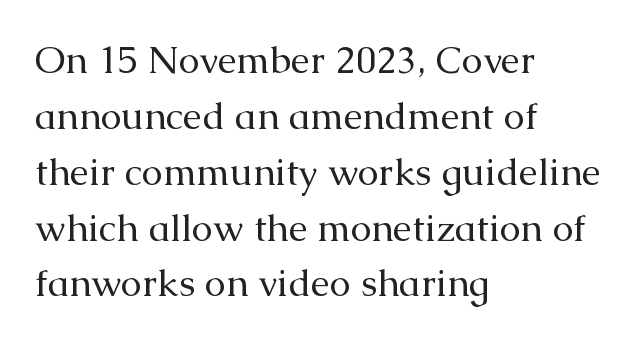
Q: Is the text bold? A: No.
Q: Is the text italic (slanted)? A: No, it is upright.
Q: Is the typeface a serif or a sans-serif typeface? A: Serif.
Q: Is the text underlined? A: No.
Q: How is the paragraph aligned? A: Left-aligned.
Q: Is the spacing between letters normal or unusually wide? A: Normal.
Q: Is the spacing between lines tight, normal or loose? A: Normal.
Q: Width (condensed, normal, or wide)? A: Normal.
Q: Stroke contrast? A: Medium.
Q: x-height? A: Medium.
Q: Monospaced? A: No.
